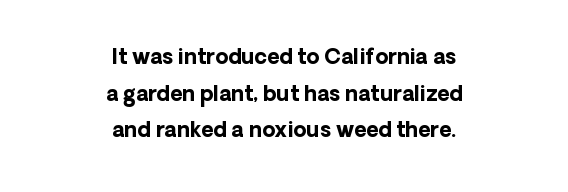
{"italic": "no", "bold": "yes", "underline": "no", "align": "center", "line_spacing_ratio": 1.74, "letter_spacing": "normal", "letter_spacing_em": 0.0, "glyph_px": 21}
